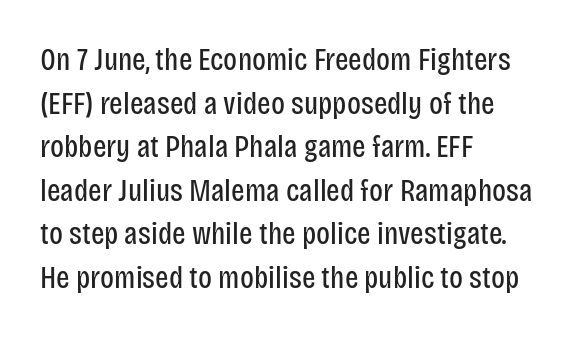
Stems here are at most as thick as an everyday book face. The leading is moderate, giving the passage an even texture. Rendered with straight, roman letterforms. Default kerning and tracking; the words read as compact shapes.
